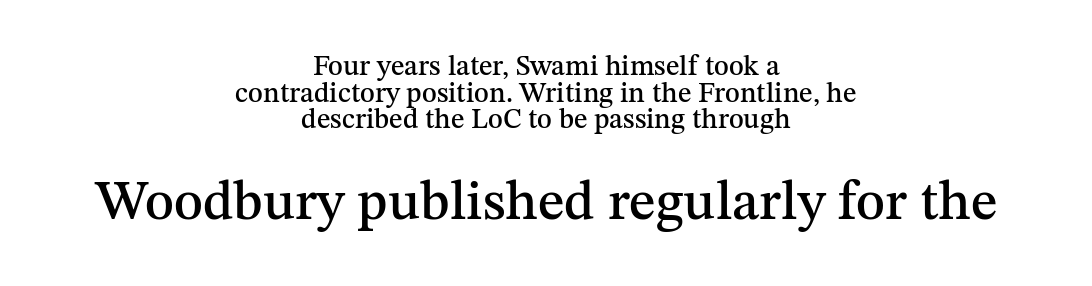
The image shows 55 px serif type, upright; set centered, tight line spacing (0.95x), normal letter spacing, not underlined; the second (bottom) block is 1.96x larger; medium stroke contrast and a medium x-height.
